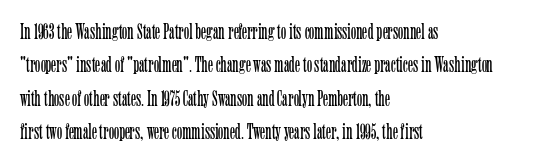
The image shows 22 px text type, upright; set left-aligned, normal line spacing (1.52x), normal letter spacing, not underlined.
